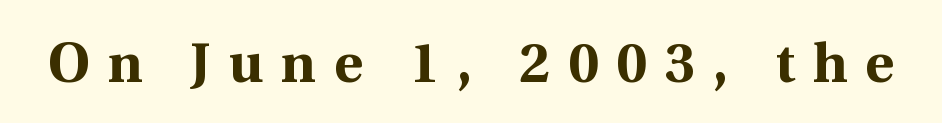
The image shows 55 px bold serif type, upright; set unusually wide letter spacing (+0.32 em), not underlined; a medium x-height.
